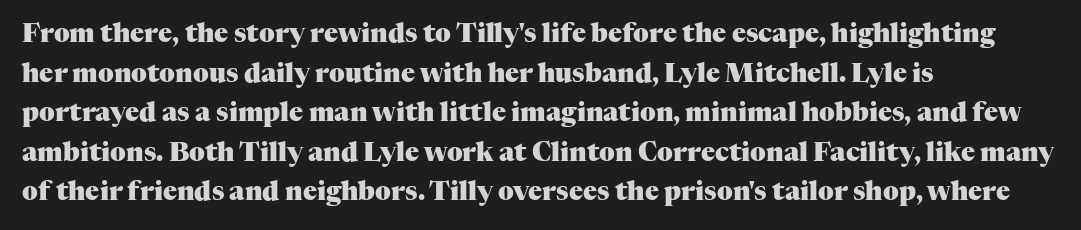
The image shows 26 px bold type, upright; set left-aligned, normal line spacing (1.52x), normal letter spacing, not underlined.
